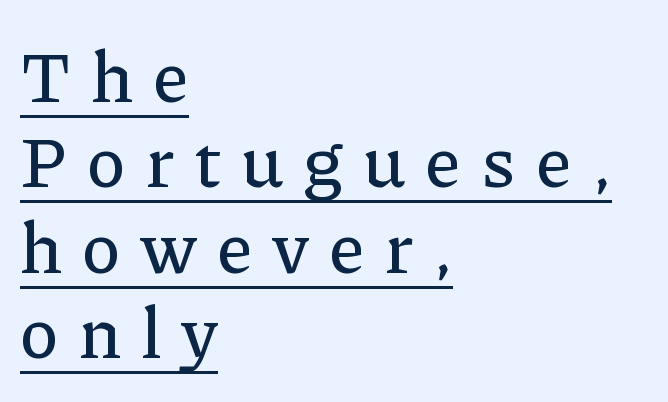
{"serif": "yes", "italic": "no", "width": "normal", "stroke_contrast": "low", "x_height": "medium", "monospaced": "no", "underline": "yes", "align": "left", "line_spacing_ratio": 1.17, "letter_spacing": "wide", "letter_spacing_em": 0.28, "glyph_px": 73}
